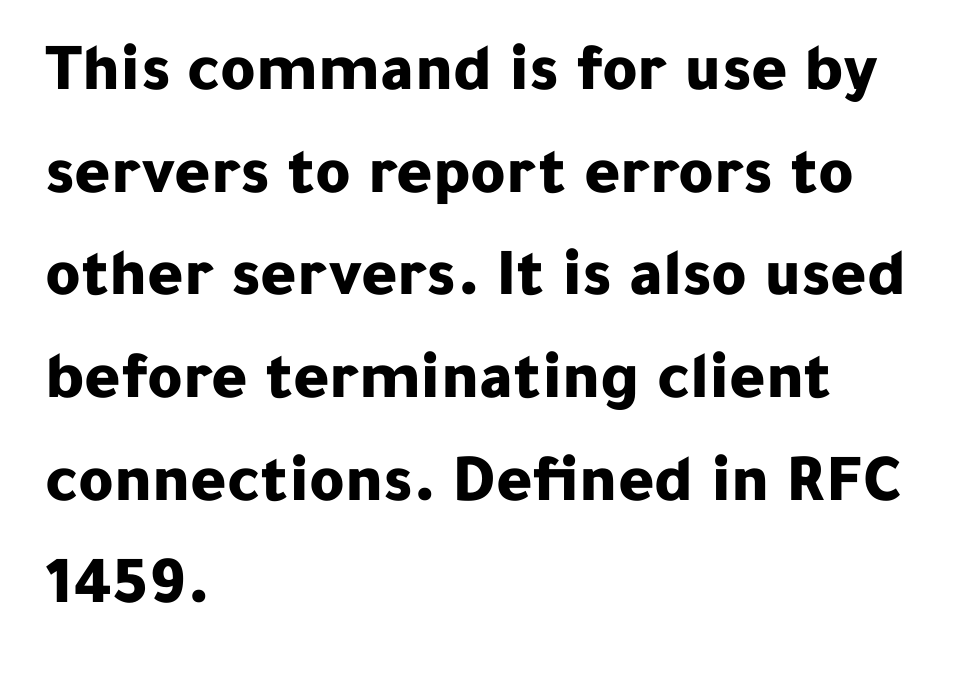
If you drew a line through each stem, it would be perfectly vertical. Descenders are the only things crossing below the line. Short note: letters normally spaced. The strokes are fattened all the way to bold.
